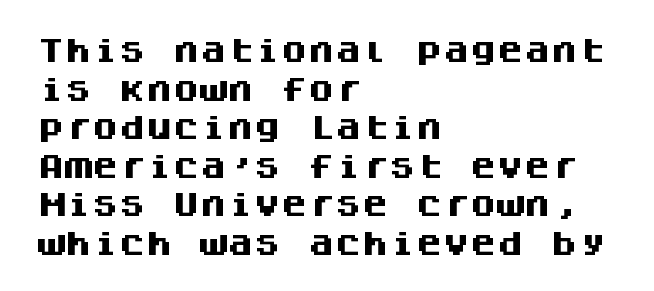
Q: Is the text bold? A: Yes.
Q: Is the text italic (slanted)? A: No, it is upright.
Q: Is the text underlined? A: No.
Q: How is the paragraph aligned? A: Left-aligned.
Q: Is the spacing between letters normal or unusually wide? A: Normal.
Q: Is the spacing between lines tight, normal or loose? A: Normal.
